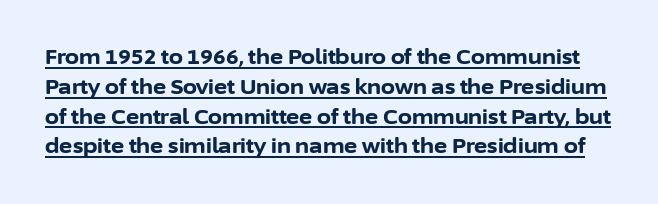
{"italic": "no", "bold": "yes", "underline": "yes", "line_spacing": "normal", "line_spacing_ratio": 1.49, "letter_spacing": "normal", "letter_spacing_em": 0.0, "glyph_px": 20}
